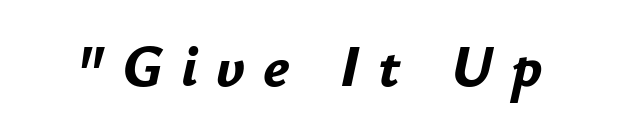
Pretty heavy lettering here — definitely bold. The specimen reads as italic at a glance. Clear beneath every line of the passage. In terms of letterspacing, this is a distinctly airy, spread setting. You could not count columns in this text — the font is proportionally spaced.
